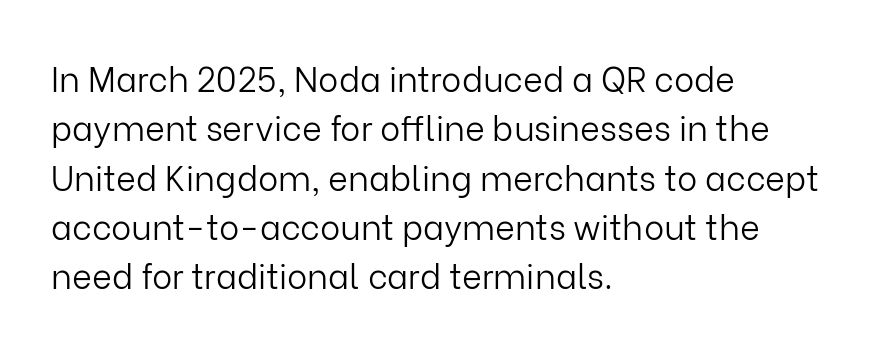
Q: Is the text bold? A: No.
Q: Is the text italic (slanted)? A: No, it is upright.
Q: Is the typeface a serif or a sans-serif typeface? A: Sans-serif.
Q: Is the text underlined? A: No.
Q: How is the paragraph aligned? A: Left-aligned.
Q: Is the spacing between letters normal or unusually wide? A: Normal.
Q: Is the spacing between lines tight, normal or loose? A: Normal.
Q: Width (condensed, normal, or wide)? A: Normal.
Q: Stroke contrast? A: Low.
Q: x-height? A: Medium.
Q: Monospaced? A: No.
